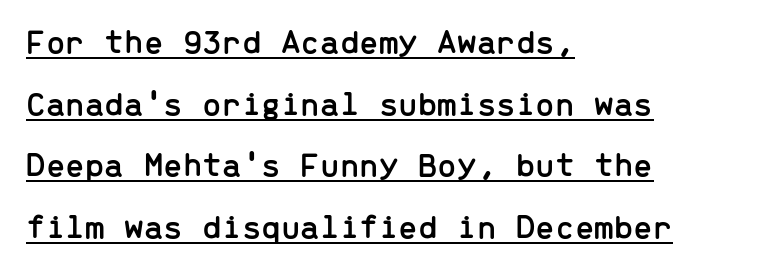
The image shows 35 px sans-serif type, upright, monospaced; set left-aligned, line spacing 1.76x, normal letter spacing, underlined; low stroke contrast and a medium x-height.
